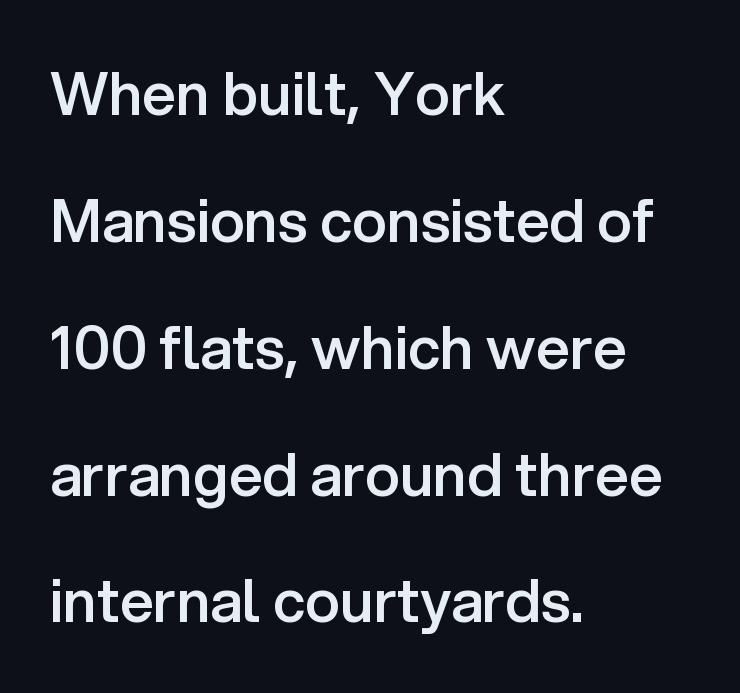
The image shows 59 px semibold sans-serif type, upright; set left-aligned, loose line spacing (2.15x), normal letter spacing, not underlined; low stroke contrast and a medium x-height.
